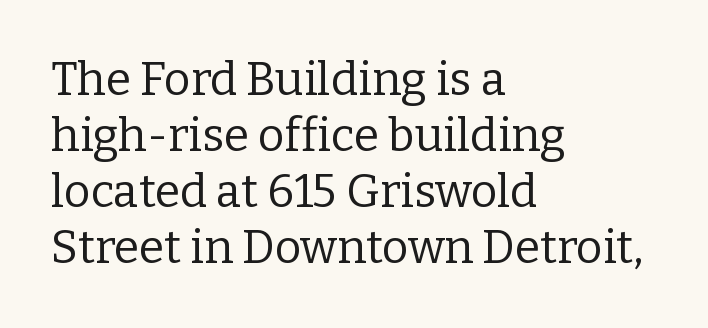
{"serif": "yes", "italic": "no", "bold": "no", "weight": "regular", "width": "normal", "stroke_contrast": "low", "x_height": "medium", "monospaced": "no", "underline": "no", "align": "left", "line_spacing_ratio": 1.22, "letter_spacing": "normal", "letter_spacing_em": 0.0, "glyph_px": 46}
